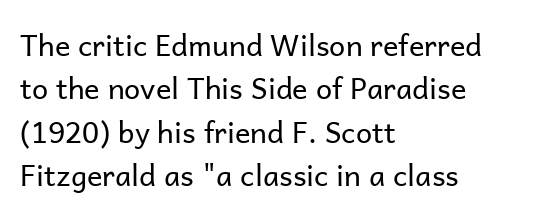
The image shows 29 px regular-weight sans-serif type, upright; set left-aligned, normal line spacing (1.5x), normal letter spacing, not underlined; low stroke contrast and a medium x-height.
